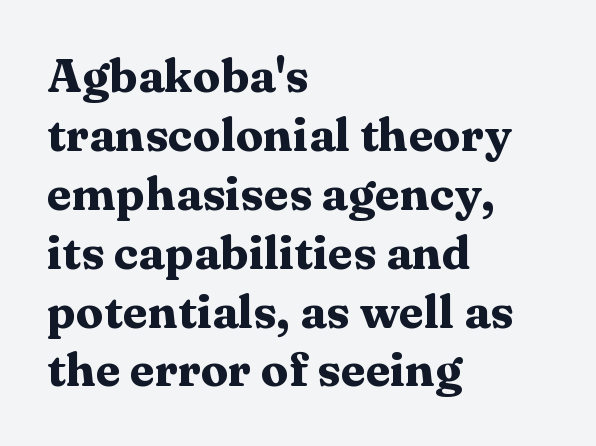
The image shows 46 px heavy, wide serif type, upright; set left-aligned, normal line spacing (1.28x), normal letter spacing, not underlined; medium stroke contrast and a medium x-height.
